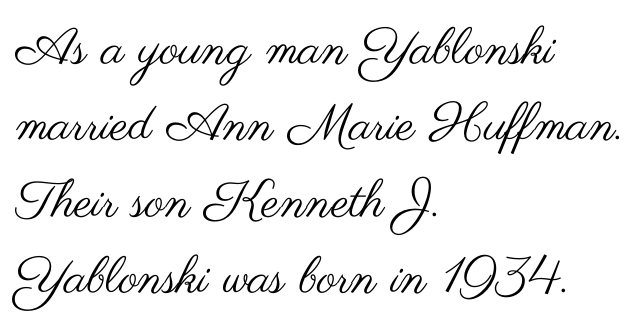
{"serif": "no", "bold": "no", "weight": "regular", "width": "wide", "stroke_contrast": "medium", "x_height": "small", "monospaced": "no", "underline": "no", "align": "left", "line_spacing": "normal", "line_spacing_ratio": 1.5, "letter_spacing": "normal", "letter_spacing_em": 0.0, "glyph_px": 51}
